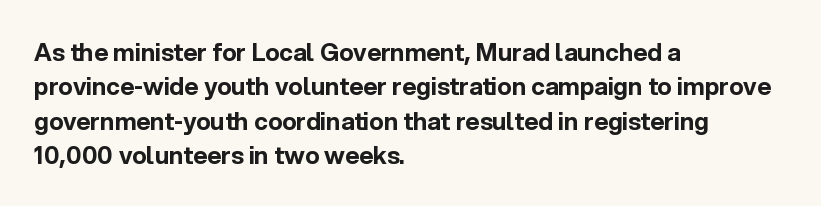
Q: Is the text bold? A: Yes.
Q: Is the text italic (slanted)? A: No, it is upright.
Q: Is the text underlined? A: No.
Q: How is the paragraph aligned? A: Left-aligned.
Q: Is the spacing between letters normal or unusually wide? A: Normal.
Q: Is the spacing between lines tight, normal or loose? A: Normal.
